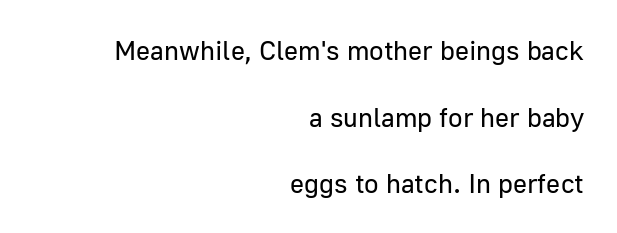
The image shows 27 px text type, upright; set right-aligned, loose line spacing (2.47x), normal letter spacing, not underlined.
